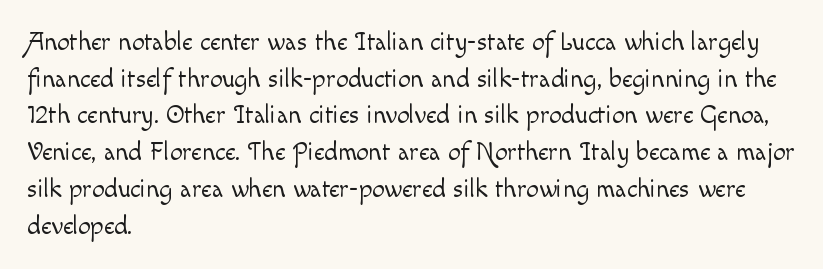
Q: Is the text bold? A: No.
Q: Is the text italic (slanted)? A: No, it is upright.
Q: Is the text underlined? A: No.
Q: How is the paragraph aligned? A: Left-aligned.
Q: Is the spacing between letters normal or unusually wide? A: Normal.
Q: Is the spacing between lines tight, normal or loose? A: Normal.
